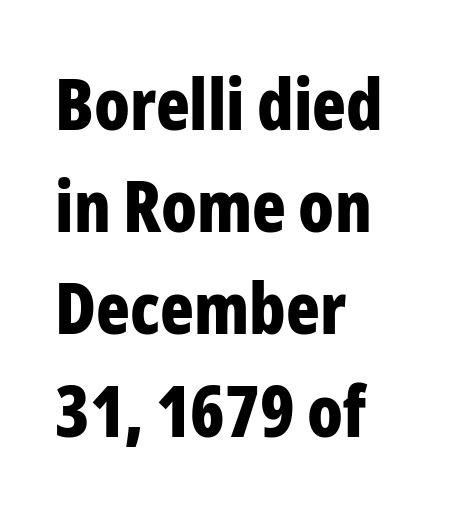
The line-height multiplier appears to be the usual default. Nope, not italic — everything's standing straight. Unmarked baselines from the first word to the last. Proportional: the letters do not fall into vertical columns.
